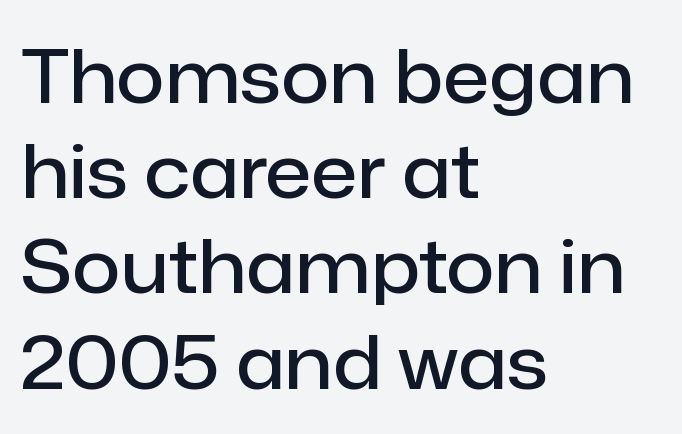
Q: Is the text bold? A: Semi-bold.
Q: Is the text italic (slanted)? A: No, it is upright.
Q: Is the typeface a serif or a sans-serif typeface? A: Sans-serif.
Q: Is the text underlined? A: No.
Q: How is the paragraph aligned? A: Left-aligned.
Q: Is the spacing between letters normal or unusually wide? A: Normal.
Q: Is the spacing between lines tight, normal or loose? A: Normal.
Q: Width (condensed, normal, or wide)? A: Normal.
Q: Stroke contrast? A: Low.
Q: x-height? A: Medium.
Q: Monospaced? A: No.
